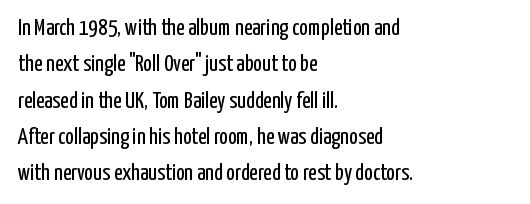
{"italic": "no", "bold": "no", "underline": "no", "align": "left", "line_spacing": "normal", "line_spacing_ratio": 1.58, "letter_spacing": "normal", "letter_spacing_em": 0.0, "glyph_px": 23}
